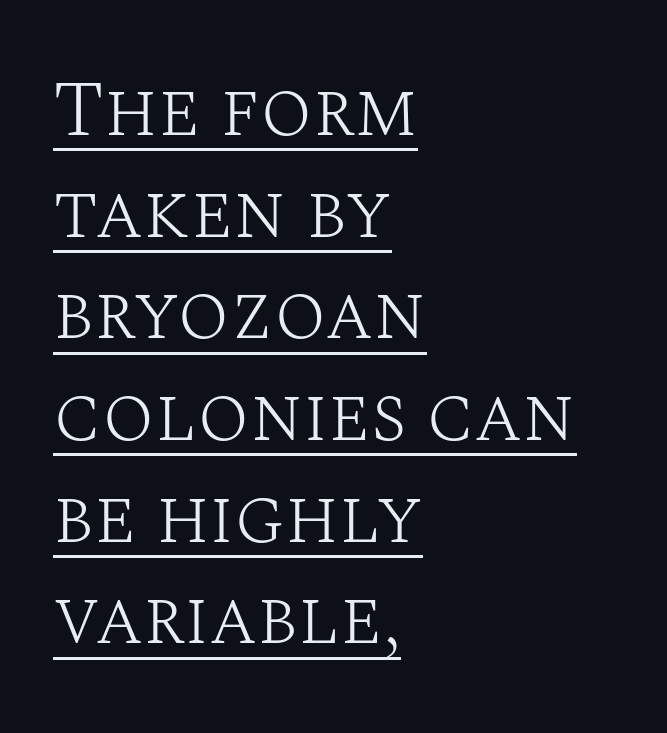
{"serif": "yes", "italic": "no", "bold": "no", "weight": "light", "width": "normal", "stroke_contrast": "medium", "x_height": "large", "monospaced": "no", "underline": "yes", "align": "left", "line_spacing": "normal", "line_spacing_ratio": 1.32, "letter_spacing": "normal", "letter_spacing_em": 0.0, "glyph_px": 77}
